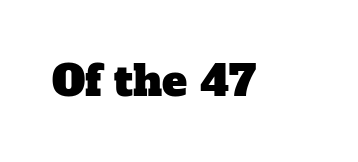
These lines are rendered in a variable-pitch font. The horizontal fit of the characters is conventional and even. Words float on clear page, feet unadorned. A typesetter would label this face a serif.
